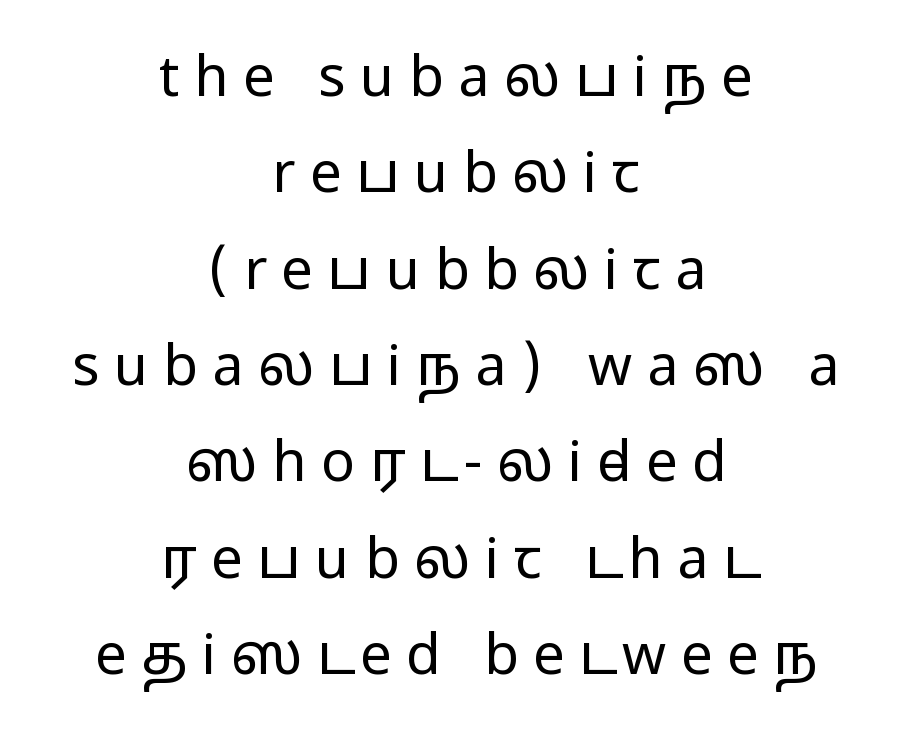
A typesetter would call this heavily tracked-out type. Nobody drew a line under any word here. The face used here is proportionally spaced, like ordinary book or web type. A sans-serif font was chosen for this passage. This is the regular roman posture of the typeface.
